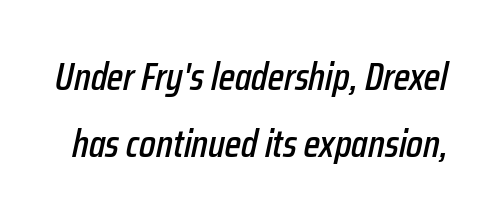
Q: Is the text italic (slanted)? A: Yes, it leans right by about 12 degrees.
Q: Is the text underlined? A: No.
Q: Is the spacing between letters normal or unusually wide? A: Normal.
Q: Width (condensed, normal, or wide)? A: Condensed.
Q: Stroke contrast? A: Low.
Q: x-height? A: Medium.
Q: Monospaced? A: No.
